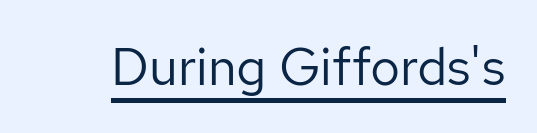
Q: Is the text bold? A: No.
Q: Is the text italic (slanted)? A: No, it is upright.
Q: Is the typeface a serif or a sans-serif typeface? A: Sans-serif.
Q: Is the text underlined? A: Yes.
Q: Is the spacing between letters normal or unusually wide? A: Normal.
Q: Width (condensed, normal, or wide)? A: Normal.
Q: Stroke contrast? A: Low.
Q: x-height? A: Medium.
Q: Monospaced? A: No.
